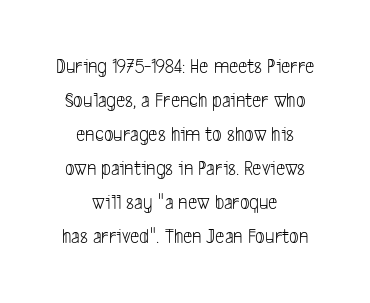
Q: Is the text bold? A: No.
Q: Is the text underlined? A: No.
Q: How is the paragraph aligned? A: Centered.
Q: Is the spacing between letters normal or unusually wide? A: Normal.
Q: Is the spacing between lines tight, normal or loose? A: Normal.
